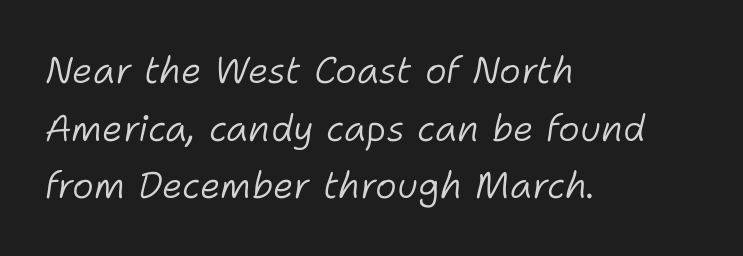
The image shows 37 px light type, italic (leaning right); set left-aligned, normal line spacing (1.56x), normal letter spacing, not underlined; low stroke contrast and a medium x-height.
